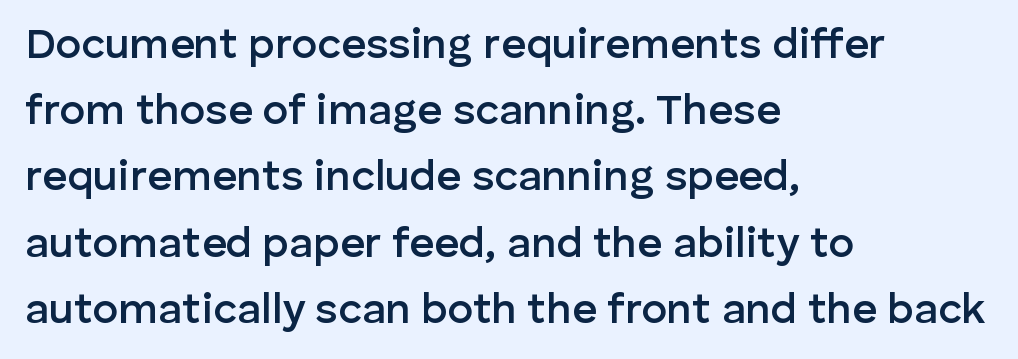
Q: Is the text bold? A: Semi-bold.
Q: Is the text italic (slanted)? A: No, it is upright.
Q: Is the typeface a serif or a sans-serif typeface? A: Sans-serif.
Q: Is the text underlined? A: No.
Q: How is the paragraph aligned? A: Left-aligned.
Q: Is the spacing between letters normal or unusually wide? A: Normal.
Q: Is the spacing between lines tight, normal or loose? A: Normal.
Q: Width (condensed, normal, or wide)? A: Normal.
Q: Stroke contrast? A: Low.
Q: x-height? A: Medium.
Q: Monospaced? A: No.
